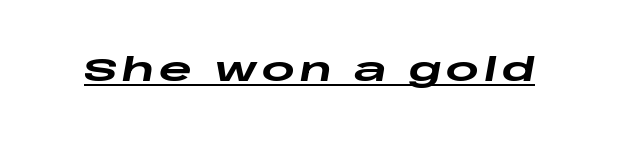
Q: Is the text bold? A: Yes.
Q: Is the text italic (slanted)? A: Yes, it leans right by about 10 degrees.
Q: Is the text underlined? A: Yes.
Q: Width (condensed, normal, or wide)? A: Wide.
Q: Stroke contrast? A: Low.
Q: x-height? A: Large.
Q: Monospaced? A: No.
